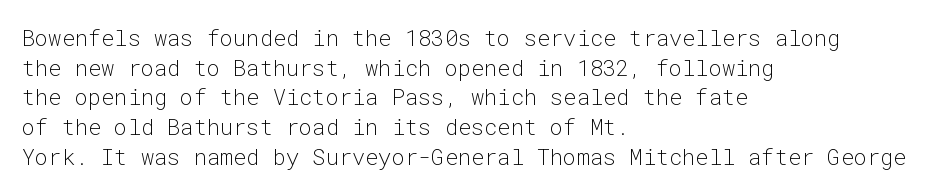
Q: Is the text bold? A: No.
Q: Is the text italic (slanted)? A: No, it is upright.
Q: Is the text underlined? A: No.
Q: How is the paragraph aligned? A: Left-aligned.
Q: Is the spacing between letters normal or unusually wide? A: Normal.
Q: Is the spacing between lines tight, normal or loose? A: Normal.
